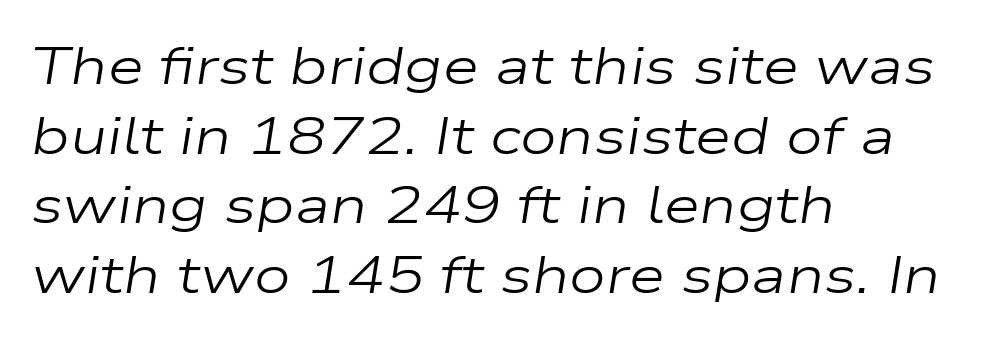
The image shows 52 px regular-weight, wide type, italic (leaning right); set left-aligned, normal line spacing (1.34x), normal letter spacing, not underlined; low stroke contrast and a medium x-height.
